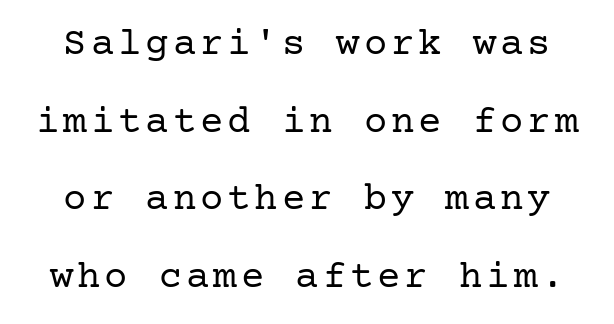
Q: Is the text bold? A: No.
Q: Is the text italic (slanted)? A: No, it is upright.
Q: Is the typeface a serif or a sans-serif typeface? A: Serif.
Q: Is the text underlined? A: No.
Q: Is the spacing between lines tight, normal or loose? A: Loose.
Q: Width (condensed, normal, or wide)? A: Normal.
Q: Stroke contrast? A: Low.
Q: x-height? A: Medium.
